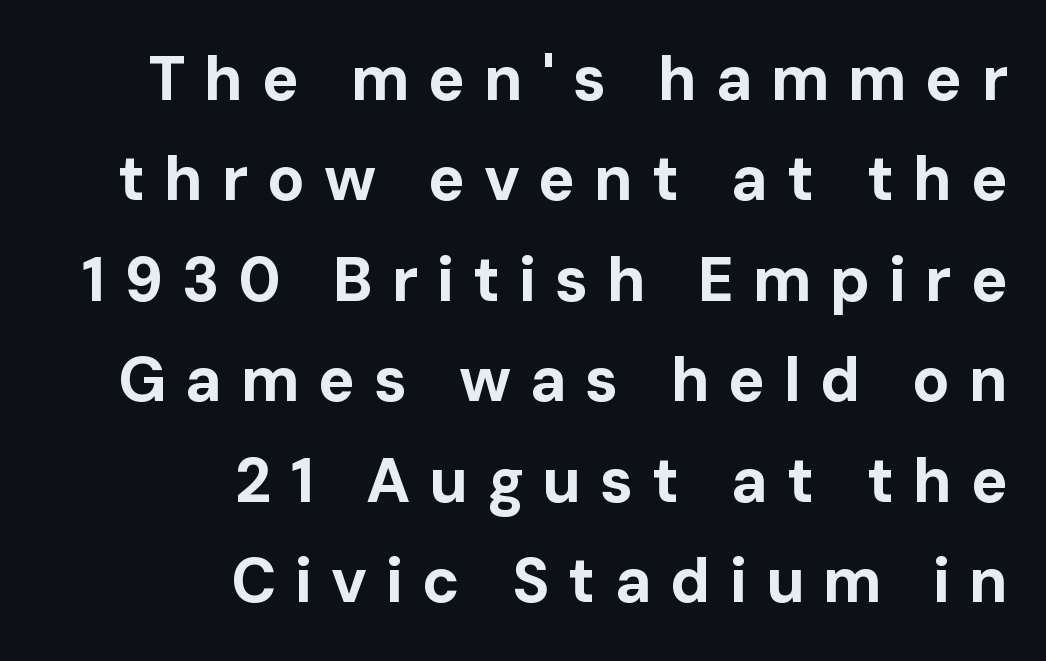
Q: Is the text bold? A: Yes.
Q: Is the text italic (slanted)? A: No, it is upright.
Q: Is the typeface a serif or a sans-serif typeface? A: Sans-serif.
Q: Is the text underlined? A: No.
Q: How is the paragraph aligned? A: Right-aligned.
Q: Is the spacing between letters normal or unusually wide? A: Unusually wide.
Q: Is the spacing between lines tight, normal or loose? A: Normal.
Q: Width (condensed, normal, or wide)? A: Normal.
Q: Stroke contrast? A: Low.
Q: x-height? A: Medium.
Q: Monospaced? A: No.
